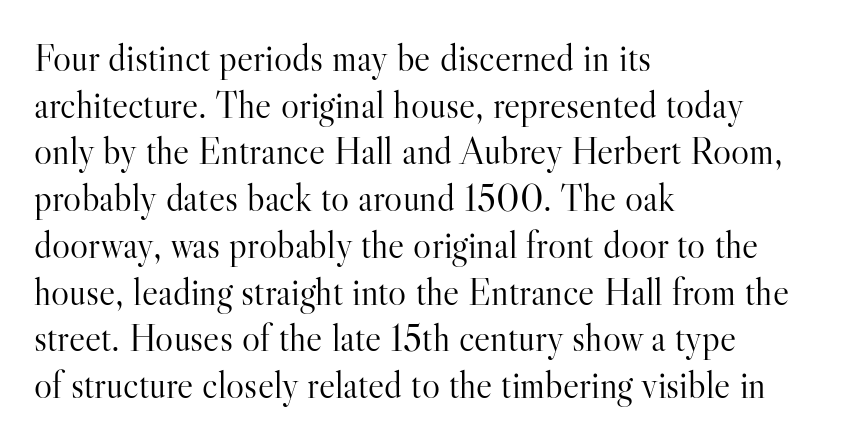
Q: Is the text bold? A: No.
Q: Is the text italic (slanted)? A: No, it is upright.
Q: Is the typeface a serif or a sans-serif typeface? A: Serif.
Q: Is the text underlined? A: No.
Q: How is the paragraph aligned? A: Left-aligned.
Q: Is the spacing between letters normal or unusually wide? A: Normal.
Q: Width (condensed, normal, or wide)? A: Normal.
Q: Stroke contrast? A: High.
Q: x-height? A: Small.
Q: Monospaced? A: No.
